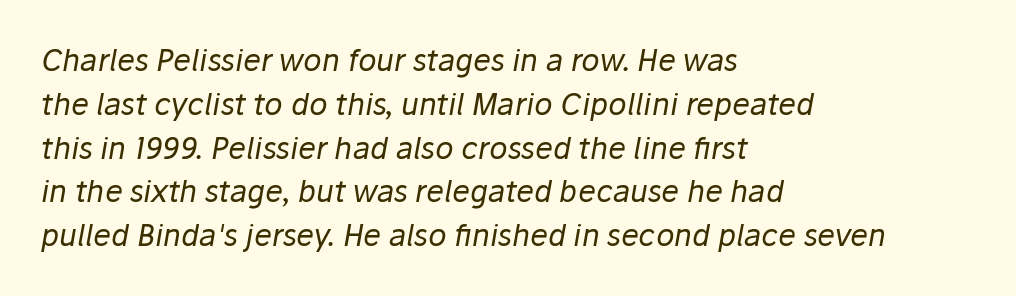
Looks like regular typesetting: each glyph gets only the width it needs. The face used here has a pronounced slope to its letters. The type is set solid horizontally, with unmodified tracking. The rag falls on the right side of this text block. Is there much room between lines? A standard amount, neither cramped nor airy.
